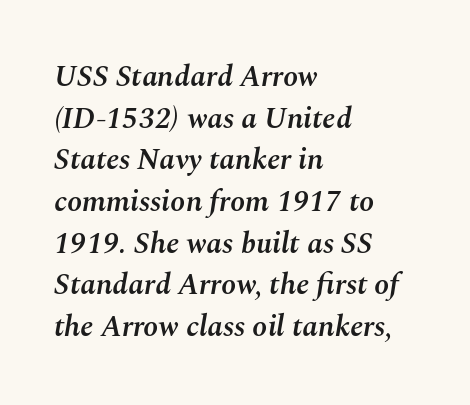
{"italic": "yes", "lean": "right", "slant_degrees": 10, "bold": "semi", "weight": "semibold", "width": "normal", "stroke_contrast": "medium", "x_height": "medium", "monospaced": "no", "underline": "no", "align": "left", "line_spacing": "normal", "line_spacing_ratio": 1.39, "letter_spacing": "normal", "letter_spacing_em": 0.0, "glyph_px": 30}
